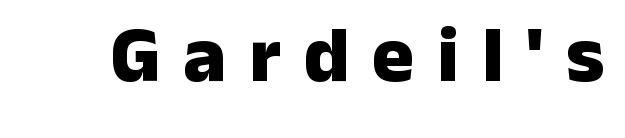
The text was rendered using a sans face with plain stroke endings. Compared with typical body copy, the letter spacing here is much looser. These lines were composed using upright roman letters. These lines are rendered in a variable-pitch font. Heft: maximum for text — a bold. The passage shown is not underscored anywhere.
